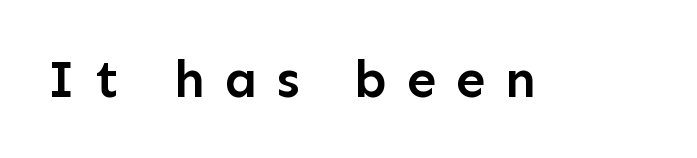
{"serif": "no", "italic": "no", "bold": "semi", "weight": "semibold", "width": "normal", "stroke_contrast": "low", "x_height": "medium", "monospaced": "no", "underline": "no", "letter_spacing": "wide", "letter_spacing_em": 0.37, "glyph_px": 53}
